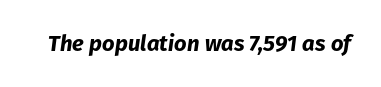
{"italic": "yes", "lean": "right", "slant_degrees": 8, "bold": "yes", "underline": "no", "letter_spacing": "normal", "letter_spacing_em": 0.0, "glyph_px": 22}
